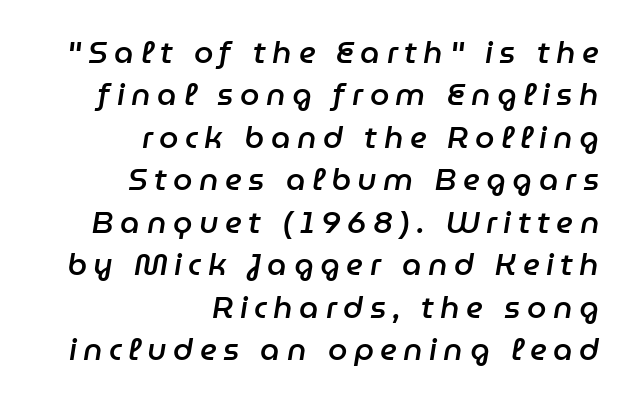
The image shows 31 px semibold type, italic (leaning right); set right-aligned, normal line spacing (1.37x), unusually wide letter spacing (+0.21 em), not underlined; low stroke contrast and a medium x-height.
